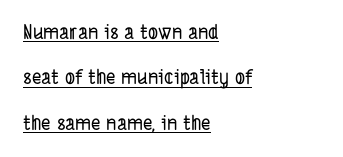
A typesetter would call this zero additional tracking. The rag falls on the right side of this text block. These lines stand farther apart than default settings would place them. This rendering features underlined lettering.
